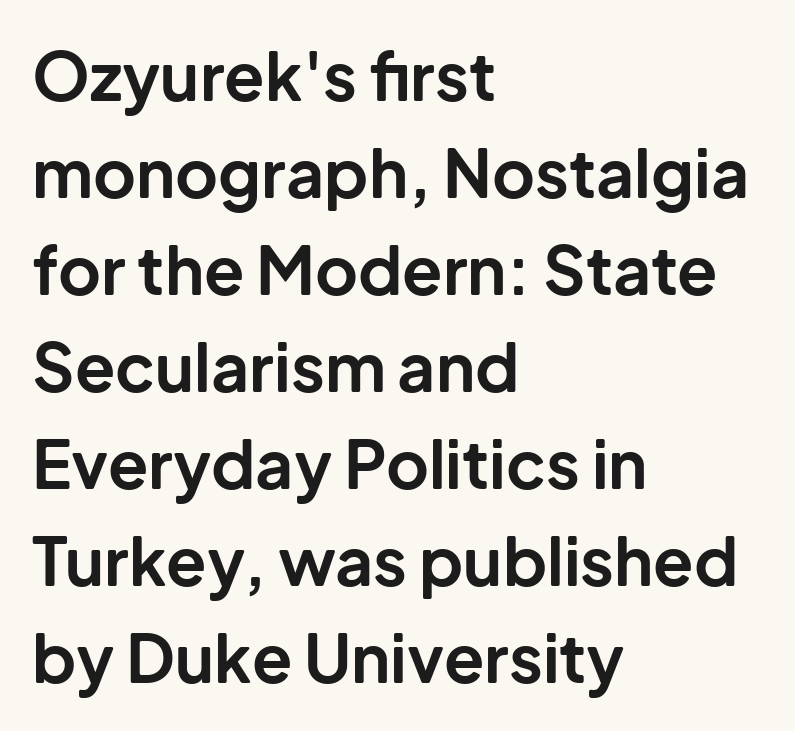
The image shows 66 px bold sans-serif type, upright; set left-aligned, normal line spacing (1.47x), normal letter spacing, not underlined; low stroke contrast and a medium x-height.
